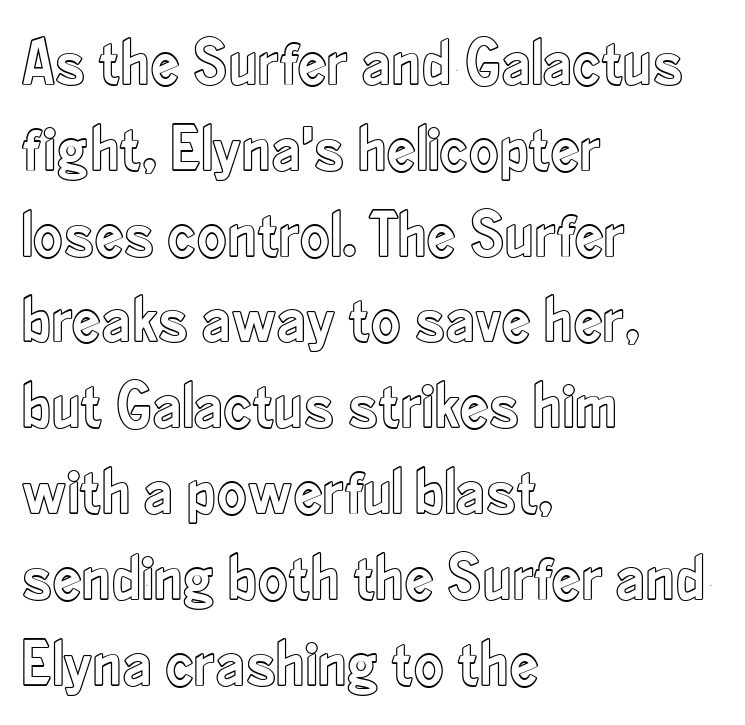
The image shows 65 px condensed type, upright; set left-aligned, normal line spacing (1.32x), normal letter spacing, not underlined; a small x-height.
